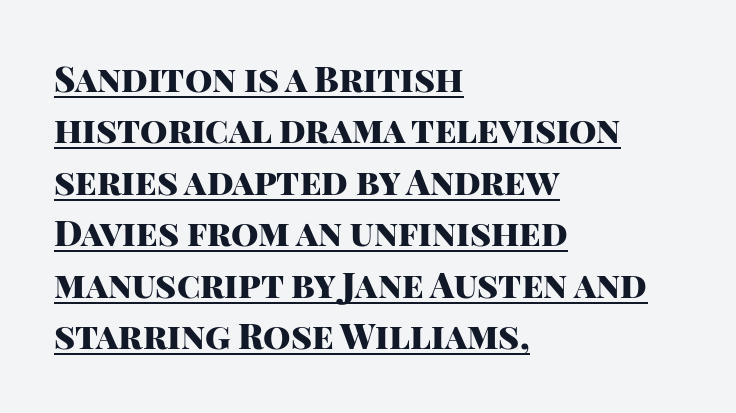
The image shows 35 px heavy sans-serif type, upright; set left-aligned, normal line spacing (1.47x), normal letter spacing, underlined; high stroke contrast and a large x-height.
